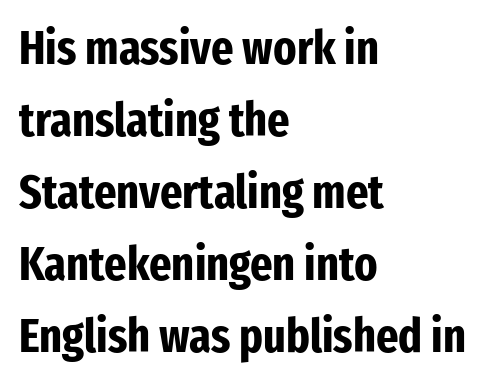
Visually the block forms a straight wall on the left and a jagged coastline on the right. Horizontal bands of white between lines are of average thickness. The lettering stays uniformly vertical, giving the passage a roman look. Short note: letters normally spaced.
